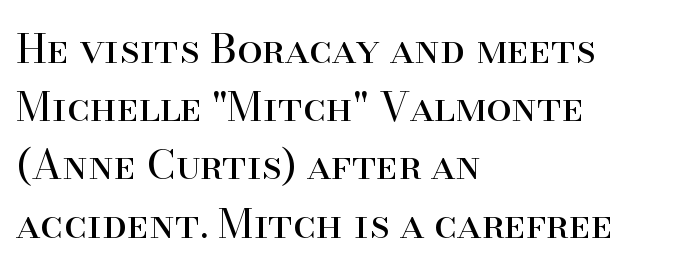
The image shows 41 px regular-weight serif type, upright; set left-aligned, normal line spacing (1.42x), normal letter spacing, not underlined; high stroke contrast and a small x-height.
